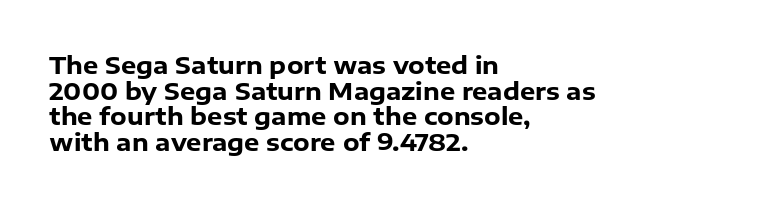
The image shows 24 px bold type, upright; set left-aligned, tight line spacing (1.07x), normal letter spacing, not underlined.
